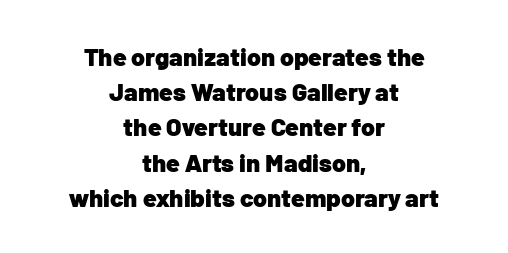
The image shows 25 px bold type, upright; set centered, normal line spacing (1.41x), normal letter spacing, not underlined.
